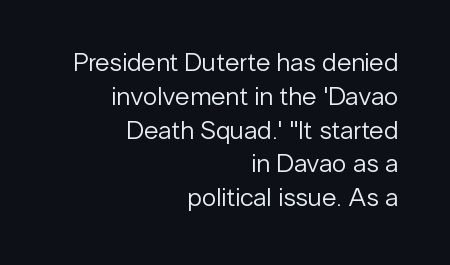
The image shows 26 px text type, upright; set right-aligned, normal line spacing (1.3x), normal letter spacing, not underlined.
